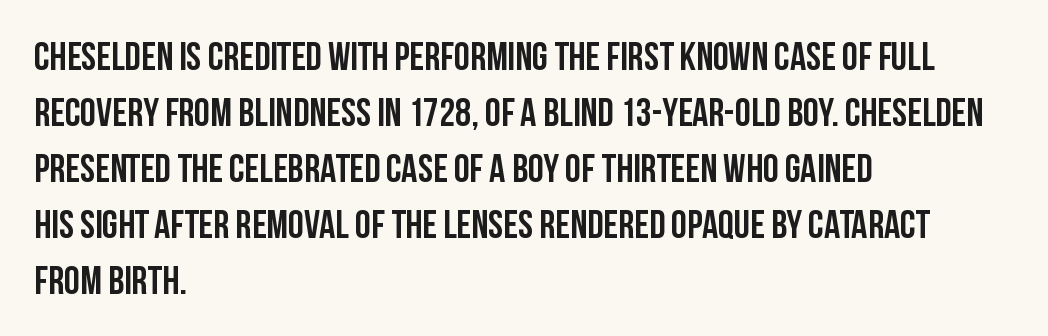
{"serif": "no", "italic": "no", "bold": "yes", "weight": "semibold", "width": "condensed", "stroke_contrast": "low", "x_height": "large", "monospaced": "no", "underline": "no", "align": "left", "line_spacing": "normal", "line_spacing_ratio": 1.4, "letter_spacing": "normal", "letter_spacing_em": 0.0, "glyph_px": 40}
